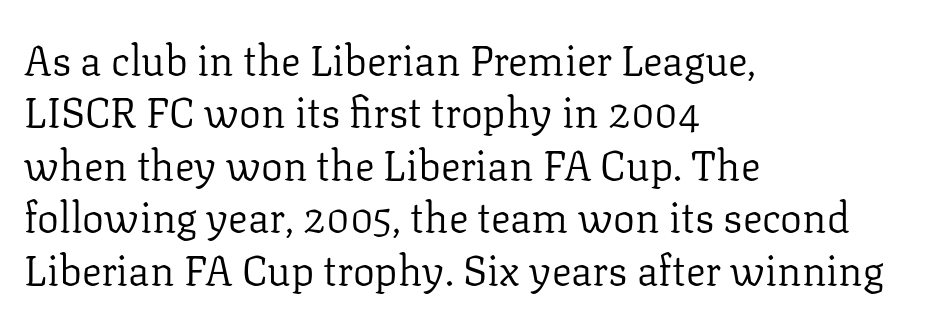
Q: Is the text bold? A: No.
Q: Is the text italic (slanted)? A: No, it is upright.
Q: Is the typeface a serif or a sans-serif typeface? A: Serif.
Q: Is the text underlined? A: No.
Q: How is the paragraph aligned? A: Left-aligned.
Q: Is the spacing between letters normal or unusually wide? A: Normal.
Q: Is the spacing between lines tight, normal or loose? A: Normal.
Q: Width (condensed, normal, or wide)? A: Normal.
Q: Stroke contrast? A: Low.
Q: x-height? A: Medium.
Q: Monospaced? A: No.
